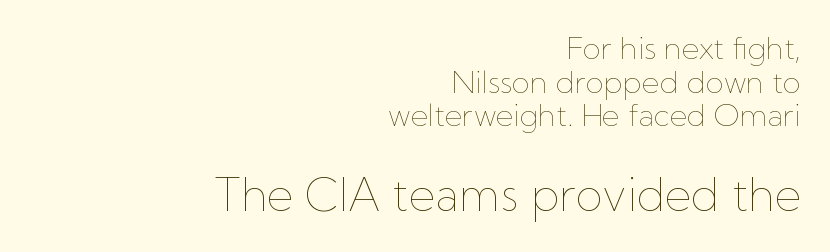
Q: Is the text bold? A: No.
Q: Is the text italic (slanted)? A: No, it is upright.
Q: Is the text underlined? A: No.
Q: How is the paragraph aligned? A: Right-aligned.
Q: Is the spacing between letters normal or unusually wide? A: Normal.
Q: Is the spacing between lines tight, normal or loose? A: Tight.
Q: Which block of text is set in a larger size, the first (top) or the second (bottom)? A: The second (bottom) one.
Q: Width (condensed, normal, or wide)? A: Normal.
Q: Stroke contrast? A: Low.
Q: x-height? A: Medium.
Q: Monospaced? A: No.
